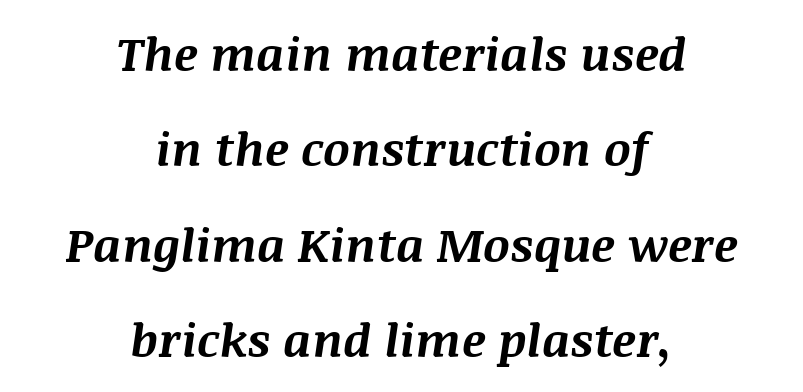
The image shows 47 px bold type, italic (leaning right); set centered, loose line spacing (2.03x), normal letter spacing, not underlined; medium stroke contrast and a large x-height.
